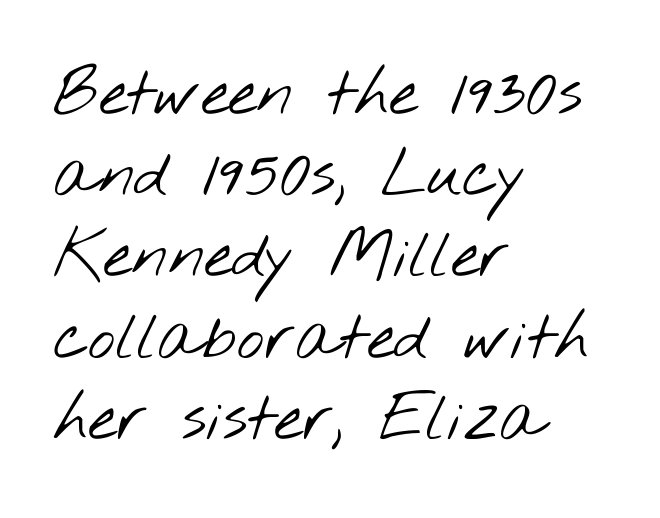
Nothing unusual about the tracking: characters are spaced as the font intends. Lines of text with bare space underneath. Think of a printed novel: that variable character pitch is what you see here. The cut favours lightness, reaching ordinary text weight at its darkest. Teacher's note: observe the even left margin — that is flush-left alignment.
